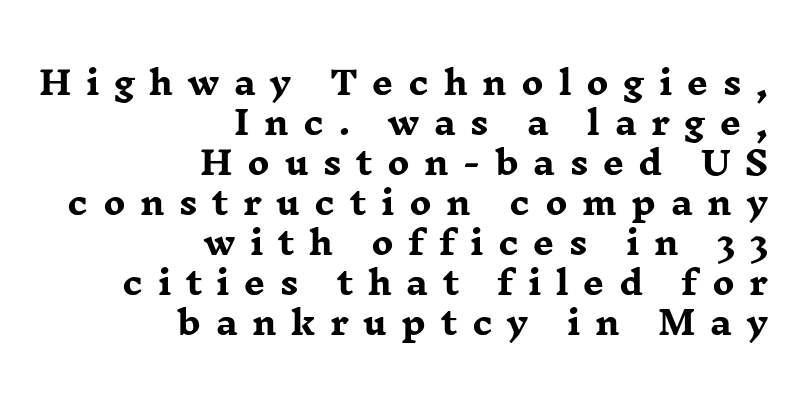
How are the letters spaced? Widely, with obvious added tracking. Anything drawn beneath the words? Only blank space. Posture: vertical. Each letter's strokes conclude with small projecting serifs. You'd pick this weight for a headline — it's a proper bold.
